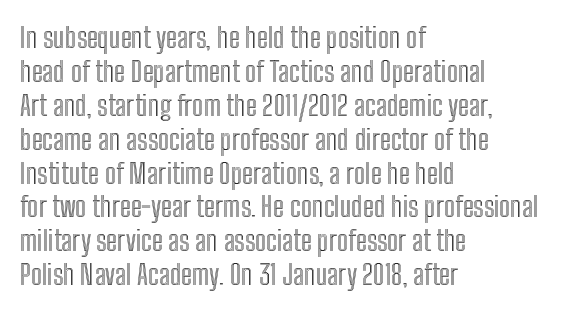
{"italic": "no", "width": "condensed", "x_height": "medium", "monospaced": "no", "underline": "no", "align": "left", "line_spacing_ratio": 1.21, "letter_spacing": "normal", "letter_spacing_em": 0.0, "glyph_px": 28}
